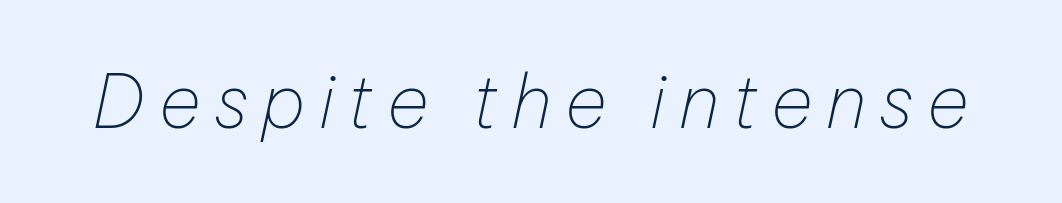
Q: Is the text bold? A: No.
Q: Is the text italic (slanted)? A: Yes, it leans right by about 12 degrees.
Q: Is the text underlined? A: No.
Q: Width (condensed, normal, or wide)? A: Normal.
Q: Stroke contrast? A: Low.
Q: x-height? A: Medium.
Q: Monospaced? A: No.
